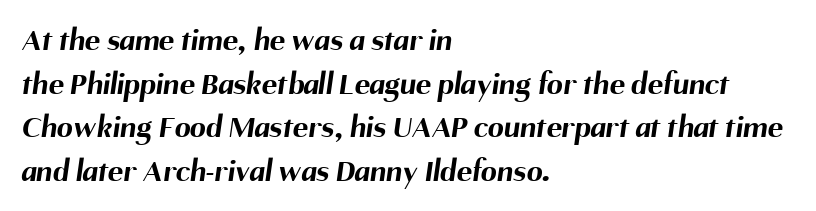
Q: Is the text bold? A: Yes.
Q: Is the typeface a serif or a sans-serif typeface? A: Sans-serif.
Q: Is the text underlined? A: No.
Q: How is the paragraph aligned? A: Left-aligned.
Q: Is the spacing between letters normal or unusually wide? A: Normal.
Q: Is the spacing between lines tight, normal or loose? A: Normal.
Q: Width (condensed, normal, or wide)? A: Normal.
Q: Stroke contrast? A: Medium.
Q: x-height? A: Medium.
Q: Monospaced? A: No.
